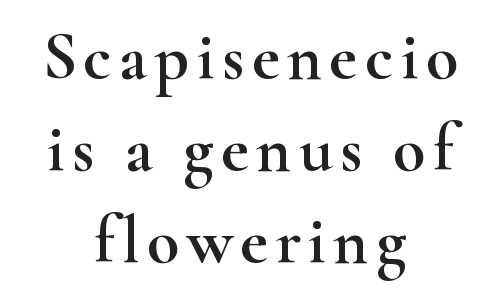
Q: Is the text italic (slanted)? A: No, it is upright.
Q: Is the typeface a serif or a sans-serif typeface? A: Serif.
Q: Is the text underlined? A: No.
Q: How is the paragraph aligned? A: Centered.
Q: Is the spacing between lines tight, normal or loose? A: Normal.
Q: Width (condensed, normal, or wide)? A: Wide.
Q: Stroke contrast? A: High.
Q: x-height? A: Small.
Q: Monospaced? A: No.
